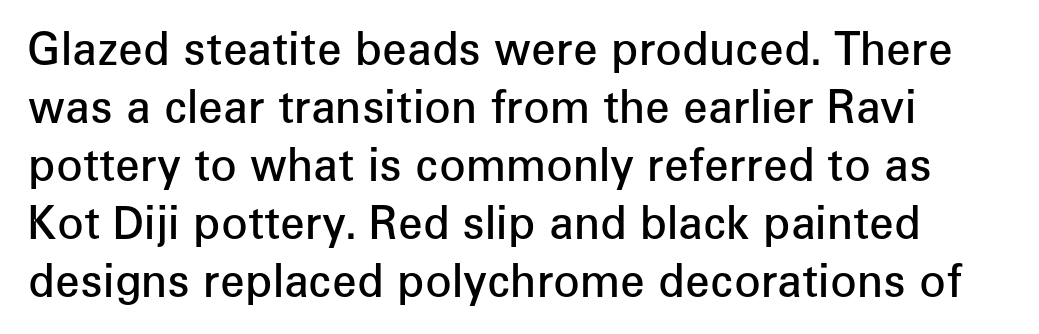
{"serif": "no", "italic": "no", "bold": "semi", "weight": "semibold", "width": "normal", "stroke_contrast": "low", "x_height": "medium", "monospaced": "no", "underline": "no", "line_spacing": "normal", "line_spacing_ratio": 1.32, "letter_spacing": "normal", "letter_spacing_em": 0.0, "glyph_px": 44}
